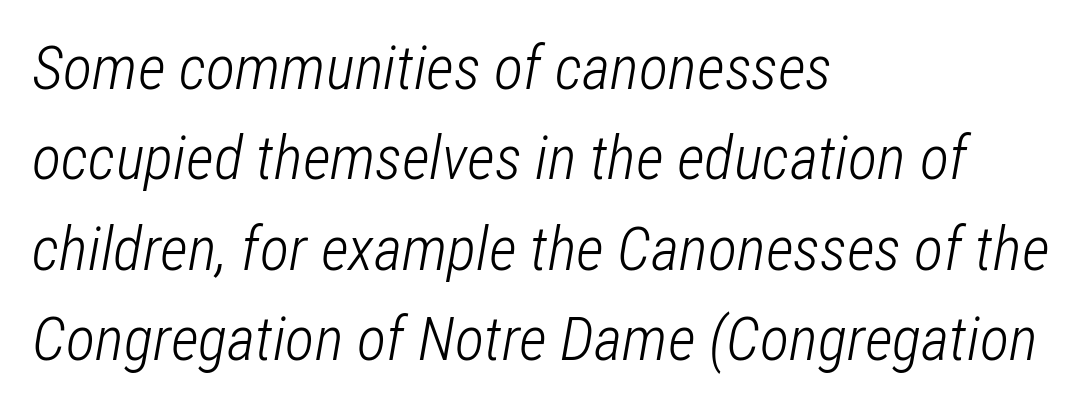
Observe the ordinary spacing: letters are neighbours, not strangers. This rendering features lettering with no underline. Here the designer chose a conventional face with non-uniform glyph widths. All the whitespace from short lines collects on the right. This is oblique type, the kind used for emphasis or titles.
